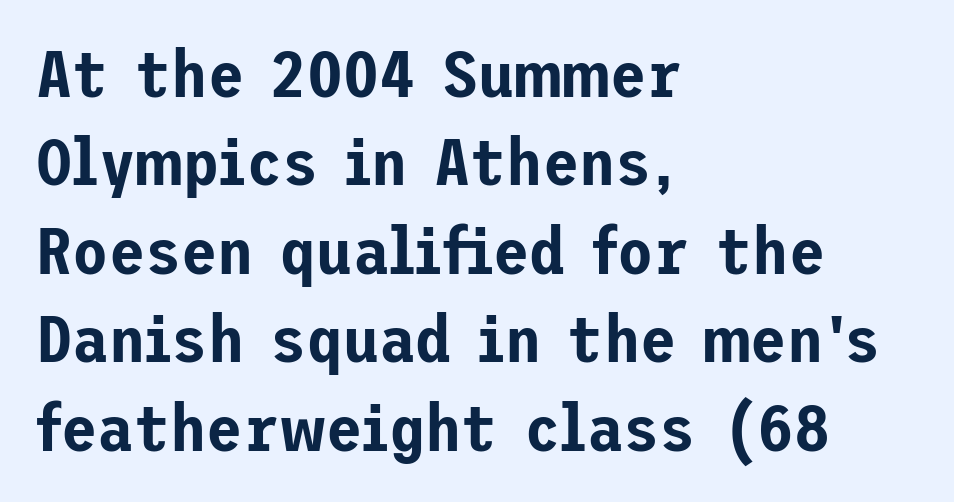
The image shows 66 px sans-serif type, upright; set left-aligned, normal line spacing (1.34x), normal letter spacing, not underlined; low stroke contrast and a medium x-height.
